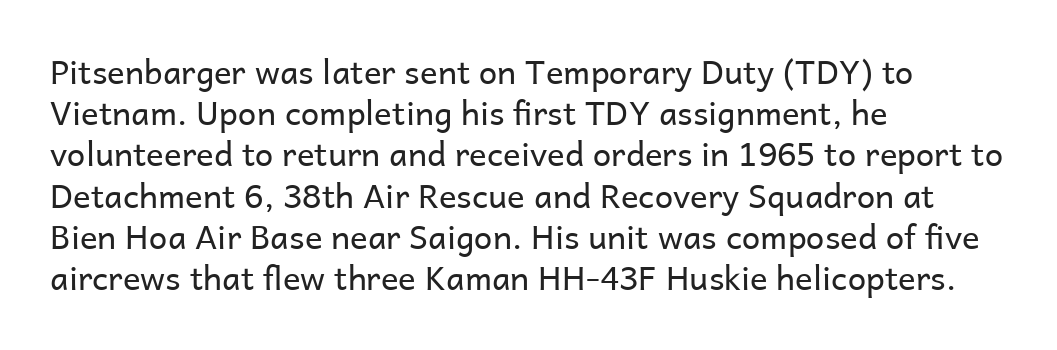
{"serif": "no", "italic": "no", "bold": "no", "weight": "regular", "width": "normal", "stroke_contrast": "low", "x_height": "medium", "monospaced": "no", "underline": "no", "align": "left", "line_spacing": "normal", "line_spacing_ratio": 1.25, "letter_spacing": "normal", "letter_spacing_em": 0.0, "glyph_px": 33}
